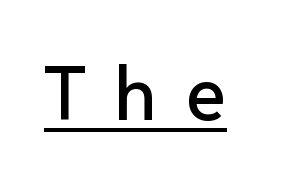
Between one letter and the next there's a generous, obvious gap. Characters remain perfectly vertical along every line. You can see a thin bar hugging the bottom of the glyphs. To sum up the face: it is a sans, with no serifs. Is this a fixed-width face? No — the glyphs have proportional, varying widths.
